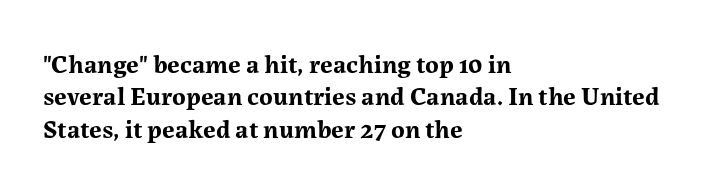
{"italic": "no", "bold": "yes", "underline": "no", "align": "left", "line_spacing": "normal", "line_spacing_ratio": 1.25, "letter_spacing": "normal", "letter_spacing_em": 0.0, "glyph_px": 26}
